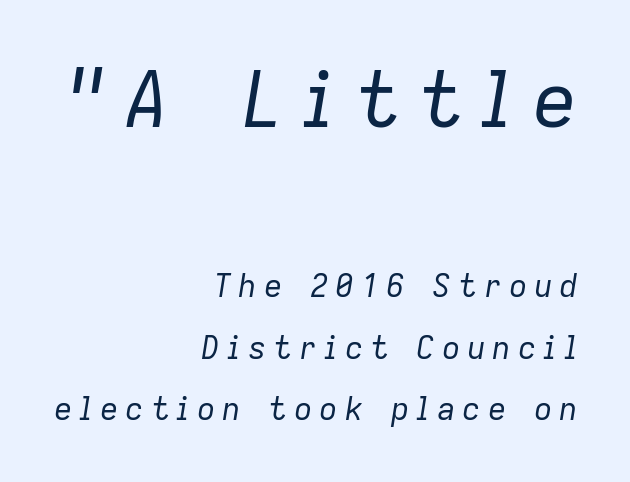
{"italic": "yes", "lean": "right", "slant_degrees": 9, "bold": "no", "weight": "regular", "width": "normal", "stroke_contrast": "low", "x_height": "medium", "monospaced": "no", "underline": "no", "align": "right", "line_spacing": "loose", "line_spacing_ratio": 1.99, "letter_spacing": "wide", "letter_spacing_em": 0.22, "larger_block": "first", "size_ratio": 2.48, "glyph_px": 77}
